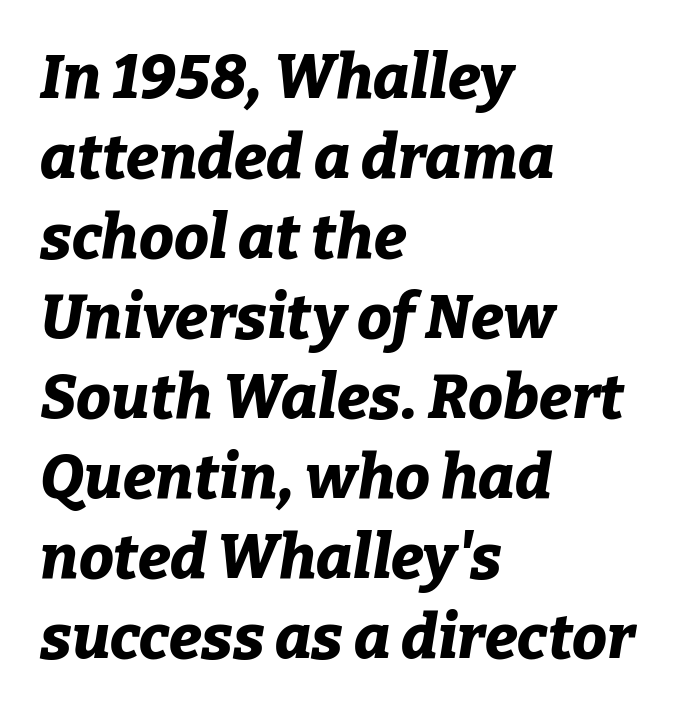
{"italic": "yes", "lean": "right", "slant_degrees": 9, "bold": "yes", "weight": "bold", "width": "normal", "stroke_contrast": "low", "x_height": "medium", "monospaced": "no", "underline": "no", "align": "left", "line_spacing": "normal", "line_spacing_ratio": 1.29, "letter_spacing": "normal", "letter_spacing_em": 0.0, "glyph_px": 62}
